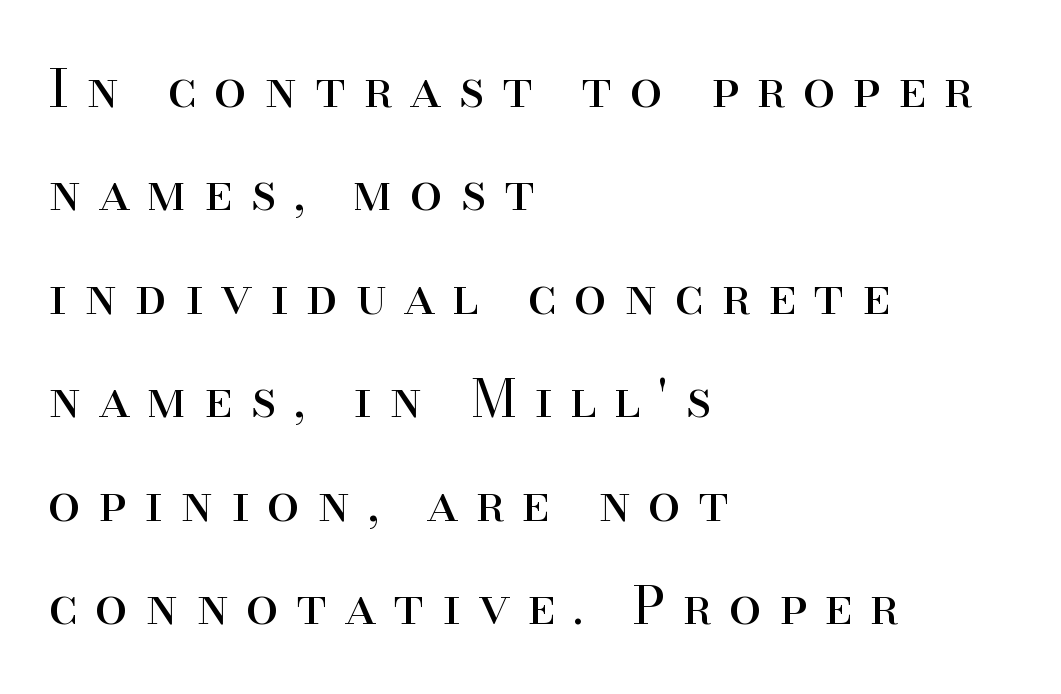
Q: Is the text bold? A: No.
Q: Is the text italic (slanted)? A: No, it is upright.
Q: Is the typeface a serif or a sans-serif typeface? A: Serif.
Q: Is the text underlined? A: No.
Q: How is the paragraph aligned? A: Left-aligned.
Q: Is the spacing between letters normal or unusually wide? A: Unusually wide.
Q: Is the spacing between lines tight, normal or loose? A: Loose.
Q: Width (condensed, normal, or wide)? A: Normal.
Q: Stroke contrast? A: High.
Q: x-height? A: Small.
Q: Monospaced? A: No.
